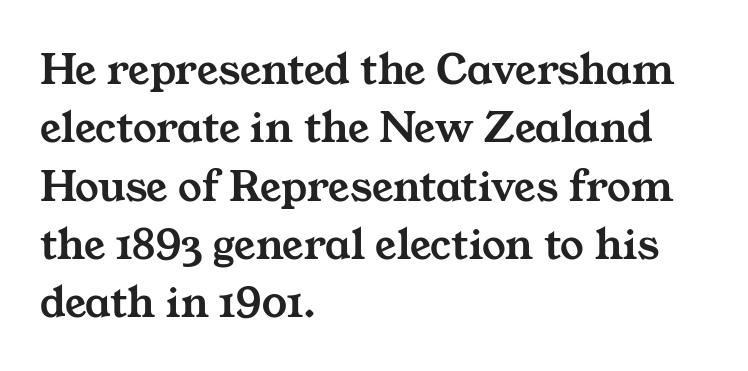
The image shows 47 px wide serif type; set left-aligned, line spacing 1.24x, normal letter spacing, not underlined; medium stroke contrast and a medium x-height.
